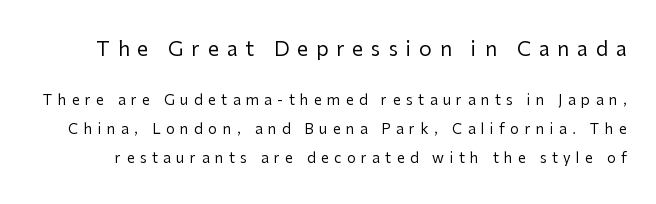
Q: Is the text bold? A: No.
Q: Is the text italic (slanted)? A: No, it is upright.
Q: Is the text underlined? A: No.
Q: Is the spacing between letters normal or unusually wide? A: Unusually wide.
Q: Is the spacing between lines tight, normal or loose? A: Loose.
Q: Which block of text is set in a larger size, the first (top) or the second (bottom)? A: The first (top) one.
